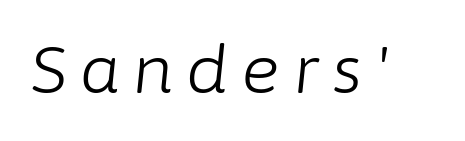
{"italic": "yes", "lean": "right", "slant_degrees": 6, "bold": "no", "weight": "light", "width": "normal", "stroke_contrast": "low", "x_height": "medium", "monospaced": "no", "underline": "no", "letter_spacing": "wide", "letter_spacing_em": 0.2, "glyph_px": 65}
